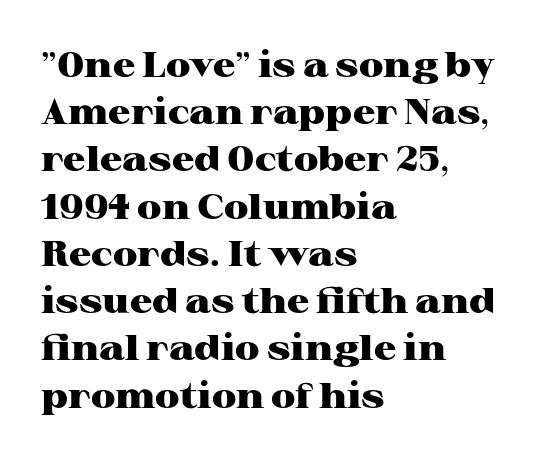
The image shows 35 px heavy, wide serif type, upright; set left-aligned, normal line spacing (1.35x), normal letter spacing, not underlined; high stroke contrast and a medium x-height.
